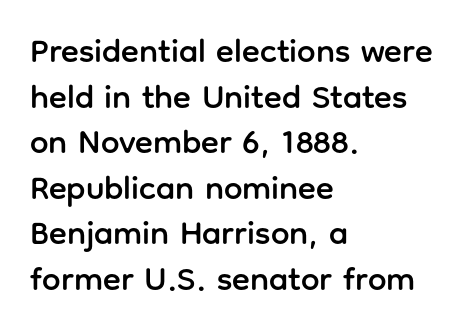
The designer went with a sans here, leaving each stem footless. The setting favours the left margin, as ordinary paragraphs usually do. Regular leading. You could not count columns in this text — the font is proportionally spaced.
